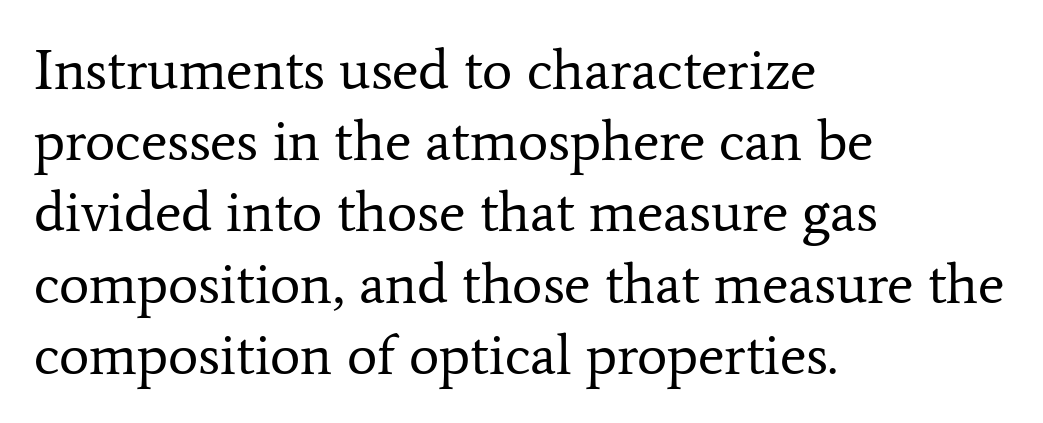
Q: Is the text bold? A: No.
Q: Is the text italic (slanted)? A: No, it is upright.
Q: Is the typeface a serif or a sans-serif typeface? A: Serif.
Q: Is the text underlined? A: No.
Q: How is the paragraph aligned? A: Left-aligned.
Q: Is the spacing between letters normal or unusually wide? A: Normal.
Q: Is the spacing between lines tight, normal or loose? A: Normal.
Q: Width (condensed, normal, or wide)? A: Normal.
Q: Stroke contrast? A: Low.
Q: x-height? A: Medium.
Q: Monospaced? A: No.
